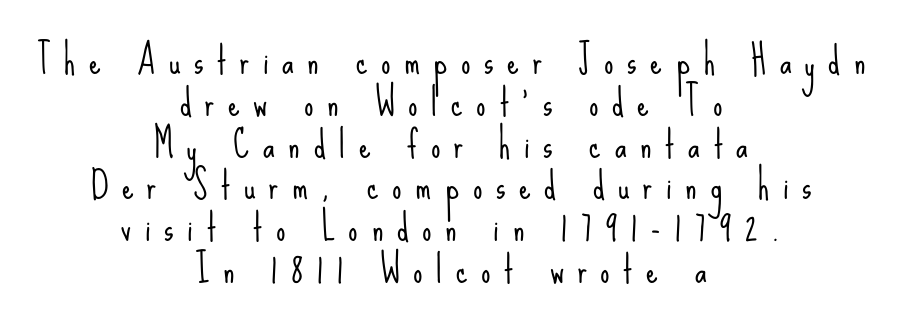
Q: Is the text bold? A: No.
Q: Is the text italic (slanted)? A: No, it is upright.
Q: Is the typeface a serif or a sans-serif typeface? A: Sans-serif.
Q: Is the text underlined? A: No.
Q: How is the paragraph aligned? A: Centered.
Q: Is the spacing between letters normal or unusually wide? A: Unusually wide.
Q: Is the spacing between lines tight, normal or loose? A: Tight.
Q: Width (condensed, normal, or wide)? A: Condensed.
Q: Stroke contrast? A: Low.
Q: x-height? A: Small.
Q: Monospaced? A: No.
